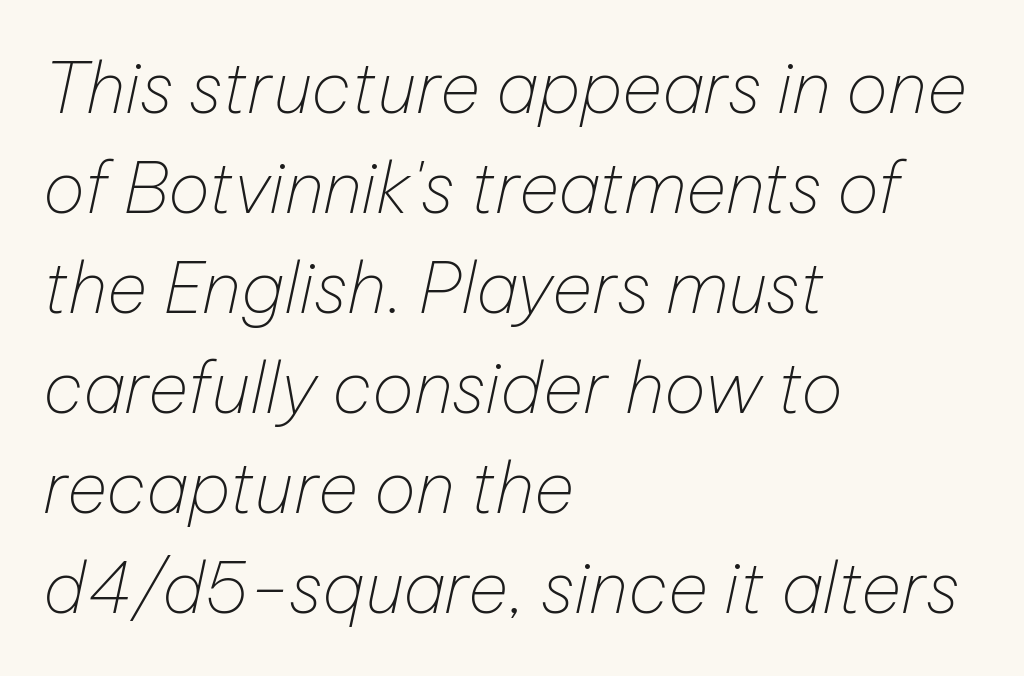
{"italic": "yes", "lean": "right", "slant_degrees": 12, "bold": "no", "weight": "thin", "width": "normal", "stroke_contrast": "low", "x_height": "medium", "monospaced": "no", "underline": "no", "align": "left", "line_spacing": "normal", "line_spacing_ratio": 1.43, "letter_spacing": "normal", "letter_spacing_em": 0.0, "glyph_px": 70}
